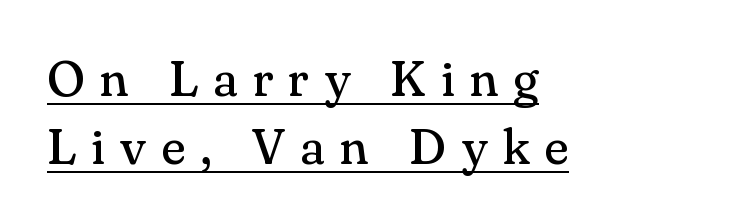
{"serif": "yes", "italic": "no", "bold": "no", "weight": "regular", "width": "normal", "stroke_contrast": "medium", "x_height": "small", "monospaced": "no", "underline": "yes", "align": "left", "line_spacing": "normal", "line_spacing_ratio": 1.36, "letter_spacing": "wide", "letter_spacing_em": 0.3, "glyph_px": 50}
